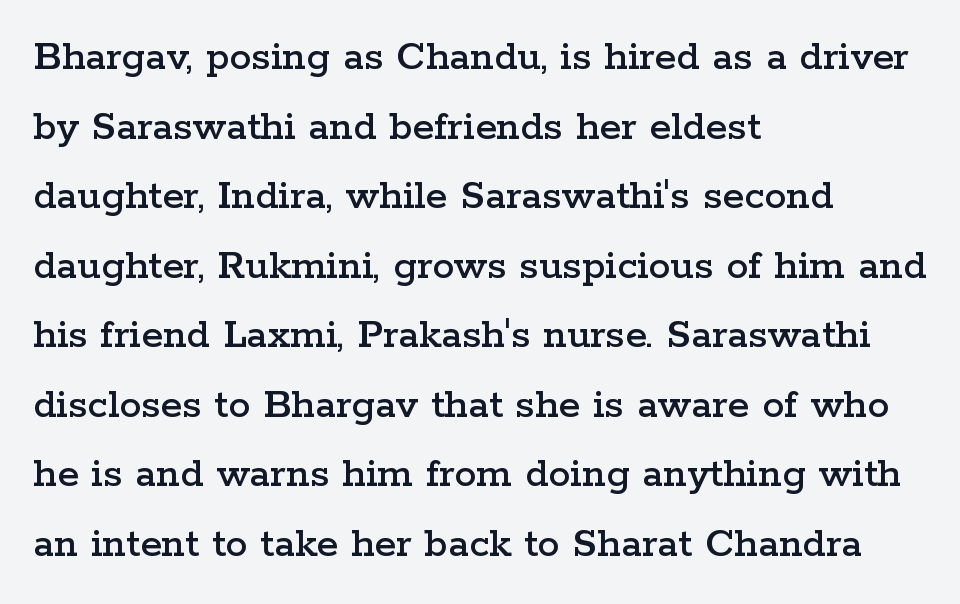
Q: Is the text italic (slanted)? A: No, it is upright.
Q: Is the typeface a serif or a sans-serif typeface? A: Serif.
Q: Is the text underlined? A: No.
Q: How is the paragraph aligned? A: Left-aligned.
Q: Is the spacing between letters normal or unusually wide? A: Normal.
Q: Is the spacing between lines tight, normal or loose? A: Normal.
Q: Width (condensed, normal, or wide)? A: Wide.
Q: Stroke contrast? A: Low.
Q: x-height? A: Medium.
Q: Monospaced? A: No.
